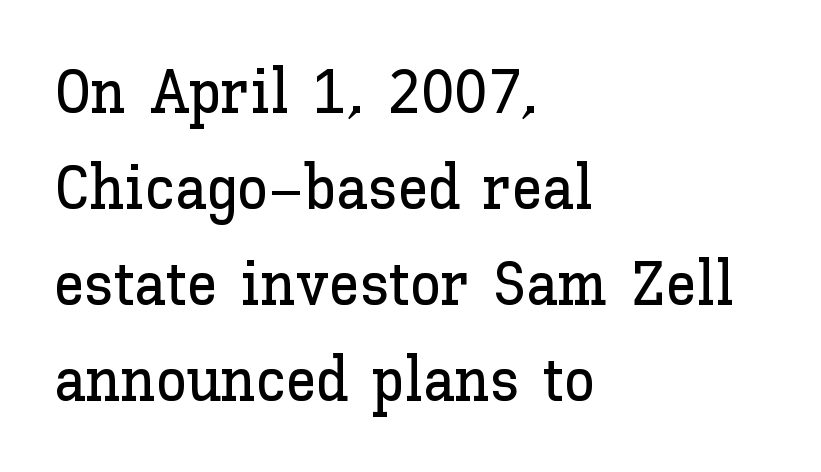
Q: Is the text italic (slanted)? A: No, it is upright.
Q: Is the text underlined? A: No.
Q: How is the paragraph aligned? A: Left-aligned.
Q: Is the spacing between letters normal or unusually wide? A: Normal.
Q: Is the spacing between lines tight, normal or loose? A: Normal.
Q: Width (condensed, normal, or wide)? A: Normal.
Q: Stroke contrast? A: Low.
Q: x-height? A: Medium.
Q: Monospaced? A: No.
